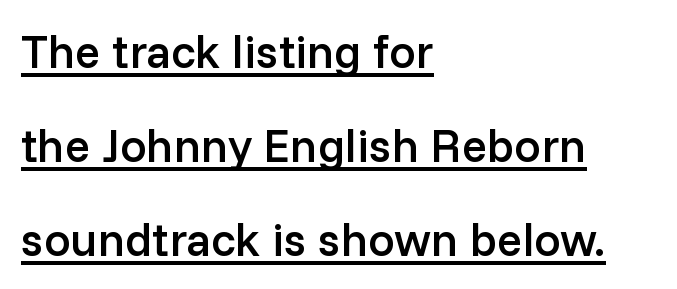
Q: Is the text bold? A: Semi-bold.
Q: Is the text italic (slanted)? A: No, it is upright.
Q: Is the typeface a serif or a sans-serif typeface? A: Sans-serif.
Q: Is the text underlined? A: Yes.
Q: How is the paragraph aligned? A: Left-aligned.
Q: Is the spacing between letters normal or unusually wide? A: Normal.
Q: Is the spacing between lines tight, normal or loose? A: Loose.
Q: Width (condensed, normal, or wide)? A: Normal.
Q: Stroke contrast? A: Low.
Q: x-height? A: Medium.
Q: Monospaced? A: No.
